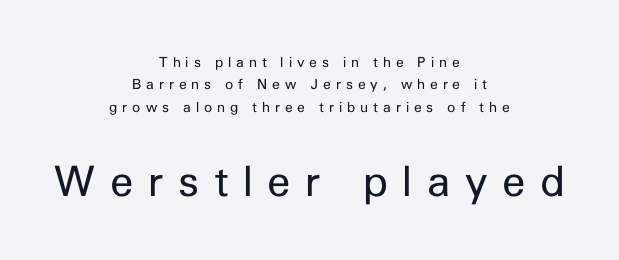
Q: Is the text bold? A: No.
Q: Is the text italic (slanted)? A: No, it is upright.
Q: Is the typeface a serif or a sans-serif typeface? A: Sans-serif.
Q: Is the text underlined? A: No.
Q: How is the paragraph aligned? A: Centered.
Q: Is the spacing between letters normal or unusually wide? A: Unusually wide.
Q: Is the spacing between lines tight, normal or loose? A: Normal.
Q: Which block of text is set in a larger size, the first (top) or the second (bottom)? A: The second (bottom) one.
Q: Width (condensed, normal, or wide)? A: Normal.
Q: Stroke contrast? A: Low.
Q: x-height? A: Medium.
Q: Monospaced? A: No.
